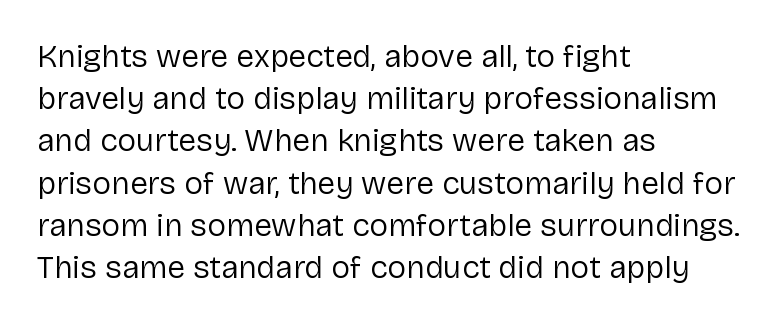
Looks like regular typesetting: each glyph gets only the width it needs. The compositor pushed each line to the left boundary. Nope, no serifs anywhere on these letters. This rendering features lettering with no underline.
